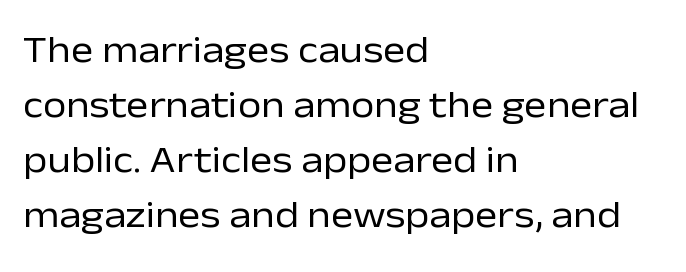
Observe the ordinary spacing: letters are neighbours, not strangers. The paragraph shown leans on its left margin. Is there any slant? The stems are plumb. I'd call this a sans setting — the letters go barefoot.
